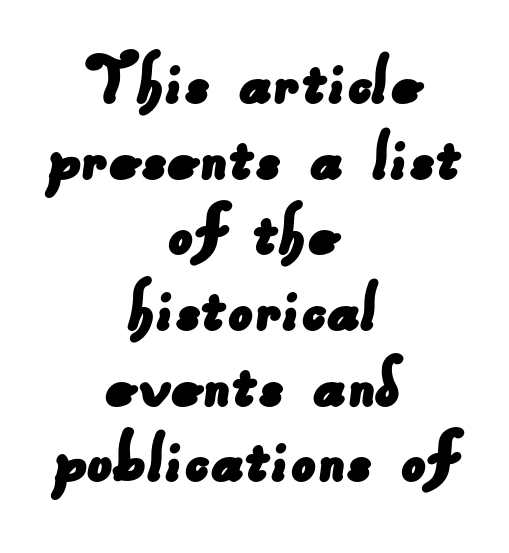
{"serif": "no", "width": "normal", "stroke_contrast": "low", "x_height": "small", "monospaced": "no", "underline": "no", "align": "center", "line_spacing": "tight", "line_spacing_ratio": 0.97, "letter_spacing": "normal", "letter_spacing_em": 0.0, "glyph_px": 78}
